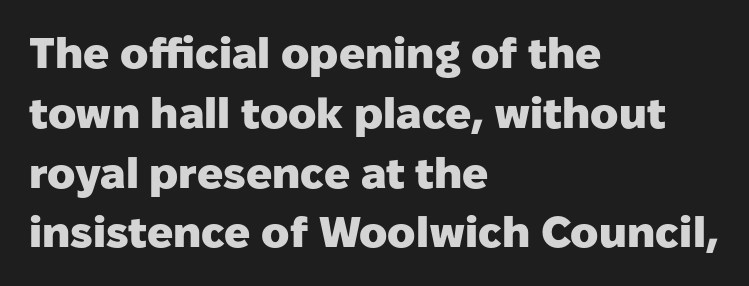
The image shows 43 px heavy sans-serif type, upright; set left-aligned, normal line spacing (1.39x), normal letter spacing, not underlined; low stroke contrast and a medium x-height.
